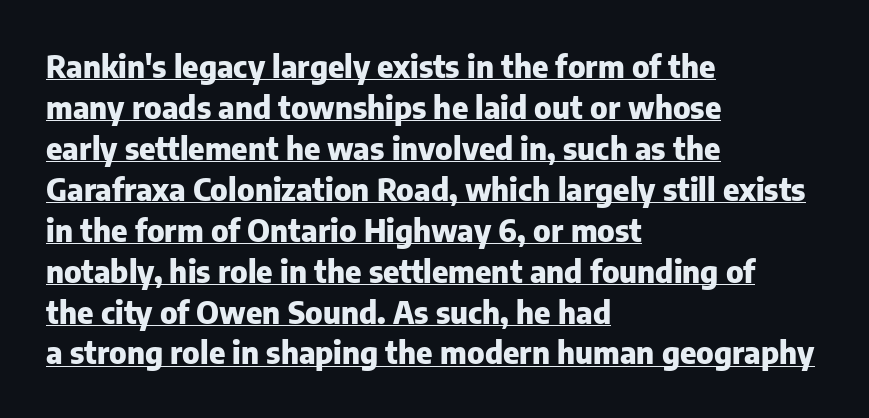
The image shows 31 px heavy sans-serif type, upright; set left-aligned, normal line spacing (1.32x), normal letter spacing, underlined; low stroke contrast and a medium x-height.
